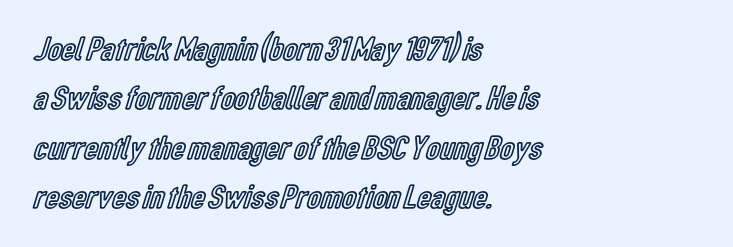
Honestly, there is no underline to notice here at all. Short and long lines alike share a common starting point at left. One glance says typical: line gaps are just what's usual.
